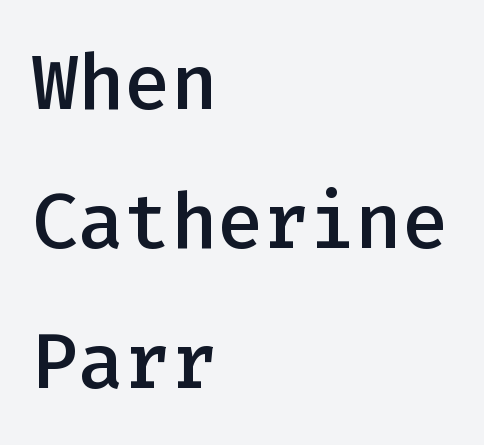
The image shows 77 px semibold sans-serif type, upright, monospaced; set left-aligned, line spacing 1.81x, normal letter spacing, not underlined; low stroke contrast and a medium x-height.
